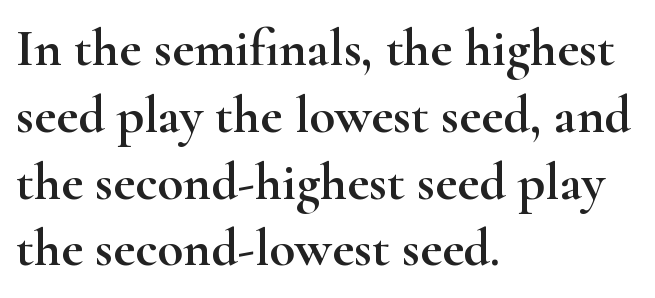
The image shows 53 px wide serif type, upright; set left-aligned, normal line spacing (1.26x), normal letter spacing, not underlined; high stroke contrast and a small x-height.
